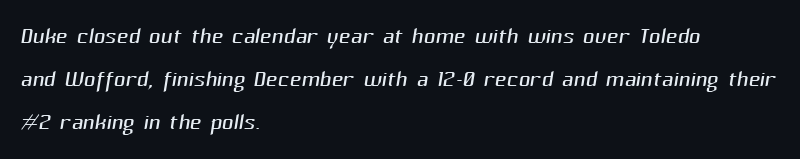
Q: Is the text bold? A: No.
Q: Is the typeface a serif or a sans-serif typeface? A: Sans-serif.
Q: Is the text underlined? A: No.
Q: How is the paragraph aligned? A: Left-aligned.
Q: Is the spacing between letters normal or unusually wide? A: Normal.
Q: Is the spacing between lines tight, normal or loose? A: Normal.
Q: Width (condensed, normal, or wide)? A: Normal.
Q: Stroke contrast? A: Medium.
Q: x-height? A: Medium.
Q: Monospaced? A: No.
